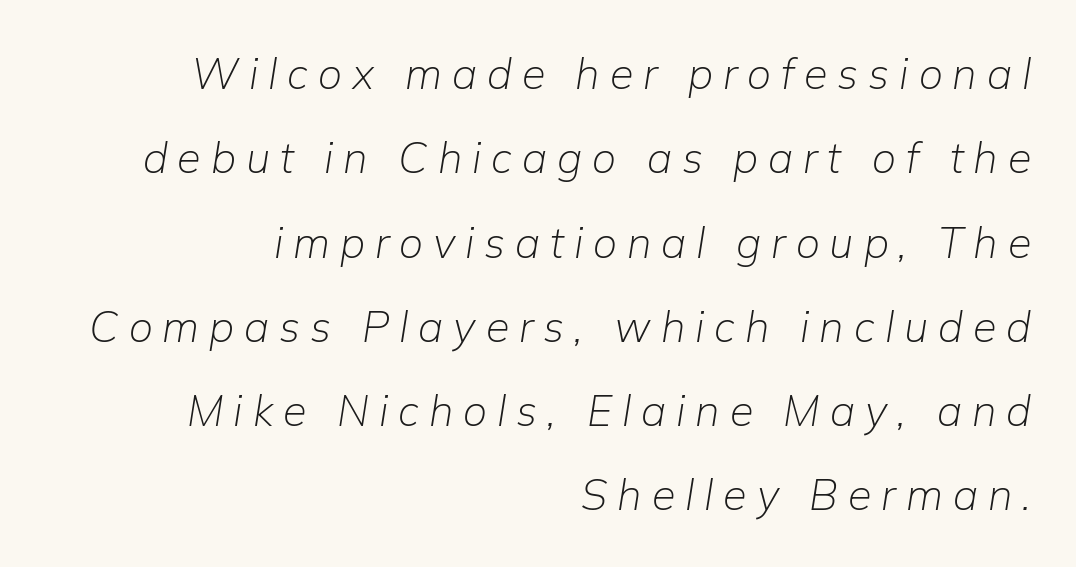
The image shows 43 px light type, italic (leaning right); set right-aligned, loose line spacing (1.96x), unusually wide letter spacing (+0.23 em), not underlined; low stroke contrast and a medium x-height.
